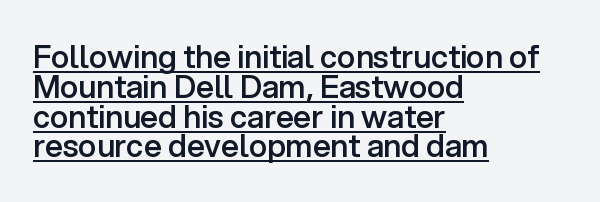
Q: Is the text bold? A: Semi-bold.
Q: Is the text italic (slanted)? A: No, it is upright.
Q: Is the typeface a serif or a sans-serif typeface? A: Sans-serif.
Q: Is the text underlined? A: Yes.
Q: How is the paragraph aligned? A: Left-aligned.
Q: Is the spacing between letters normal or unusually wide? A: Normal.
Q: Is the spacing between lines tight, normal or loose? A: Tight.
Q: Width (condensed, normal, or wide)? A: Normal.
Q: Stroke contrast? A: Low.
Q: x-height? A: Medium.
Q: Monospaced? A: No.
